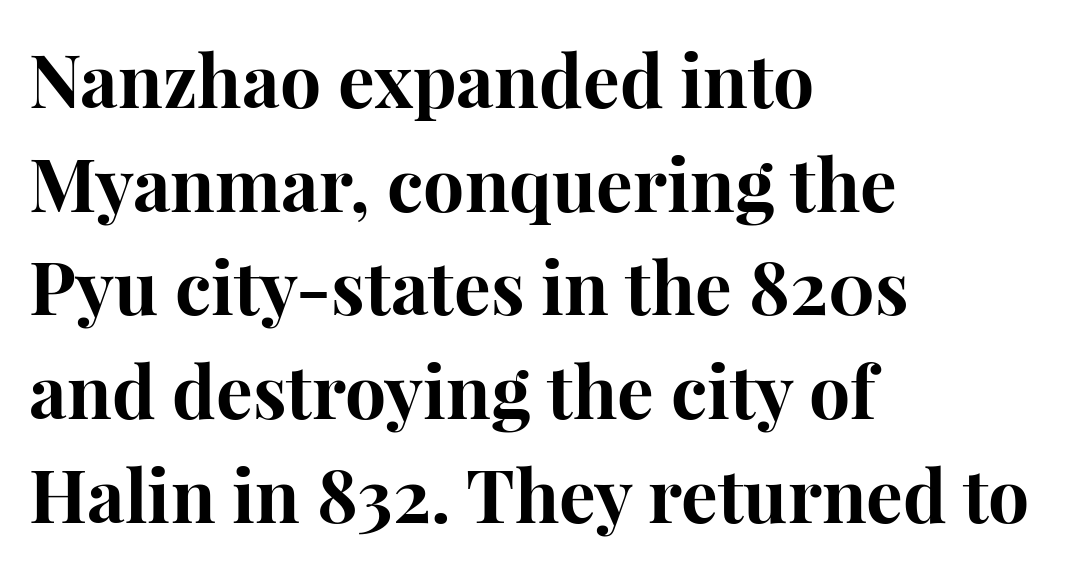
{"serif": "yes", "italic": "no", "bold": "yes", "weight": "bold", "width": "normal", "stroke_contrast": "high", "x_height": "medium", "monospaced": "no", "underline": "no", "align": "left", "line_spacing": "normal", "line_spacing_ratio": 1.42, "letter_spacing": "normal", "letter_spacing_em": 0.0, "glyph_px": 73}
